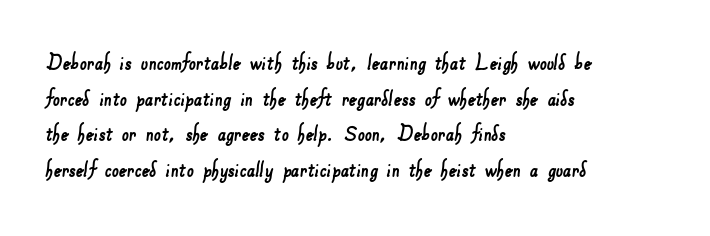
The image shows 25 px text type; set left-aligned, normal line spacing (1.43x), normal letter spacing, not underlined.
